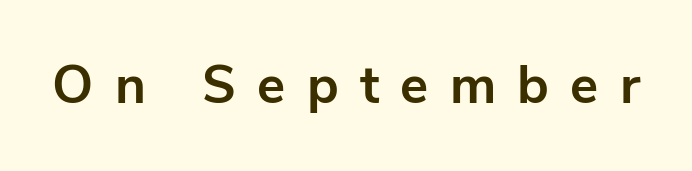
The image shows 53 px bold sans-serif type, upright; set unusually wide letter spacing (+0.4 em), not underlined; low stroke contrast and a medium x-height.
